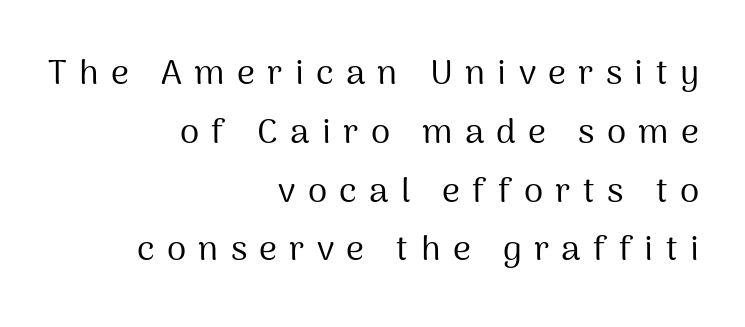
{"serif": "no", "italic": "no", "bold": "no", "weight": "regular", "width": "normal", "stroke_contrast": "medium", "x_height": "medium", "monospaced": "no", "underline": "no", "align": "right", "line_spacing": "normal", "line_spacing_ratio": 1.68, "letter_spacing": "wide", "letter_spacing_em": 0.35, "glyph_px": 35}
